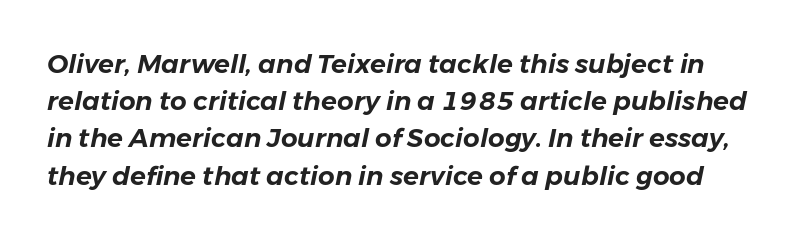
Q: Is the text italic (slanted)? A: Yes, it leans right by about 11 degrees.
Q: Is the text underlined? A: No.
Q: Is the spacing between letters normal or unusually wide? A: Normal.
Q: Is the spacing between lines tight, normal or loose? A: Normal.
